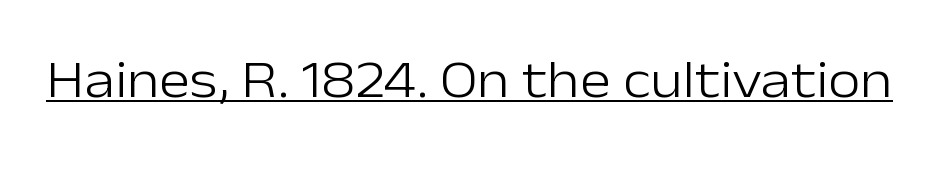
Q: Is the text bold? A: No.
Q: Is the text italic (slanted)? A: No, it is upright.
Q: Is the typeface a serif or a sans-serif typeface? A: Sans-serif.
Q: Is the text underlined? A: Yes.
Q: Is the spacing between letters normal or unusually wide? A: Normal.
Q: Width (condensed, normal, or wide)? A: Normal.
Q: Stroke contrast? A: Low.
Q: x-height? A: Medium.
Q: Monospaced? A: No.
